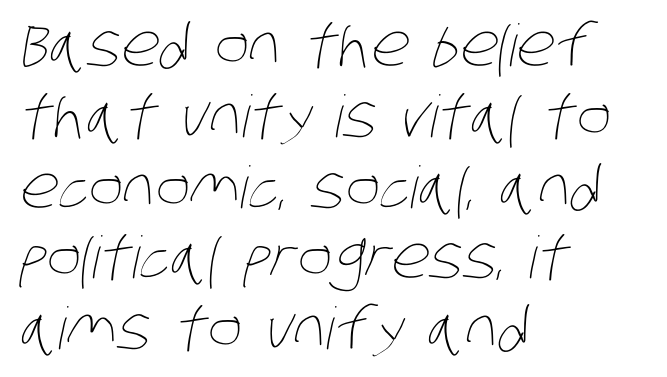
{"bold": "no", "weight": "thin", "width": "condensed", "stroke_contrast": "low", "x_height": "large", "monospaced": "no", "underline": "no", "align": "left", "line_spacing_ratio": 1.22, "letter_spacing": "normal", "letter_spacing_em": 0.0, "glyph_px": 58}
